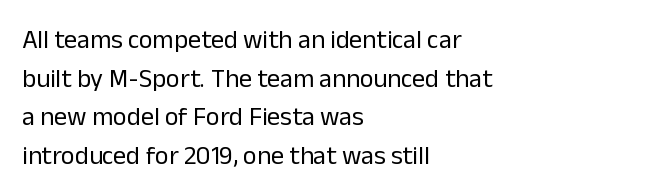
The image shows 26 px text type, upright; set left-aligned, normal line spacing (1.49x), normal letter spacing, not underlined.
